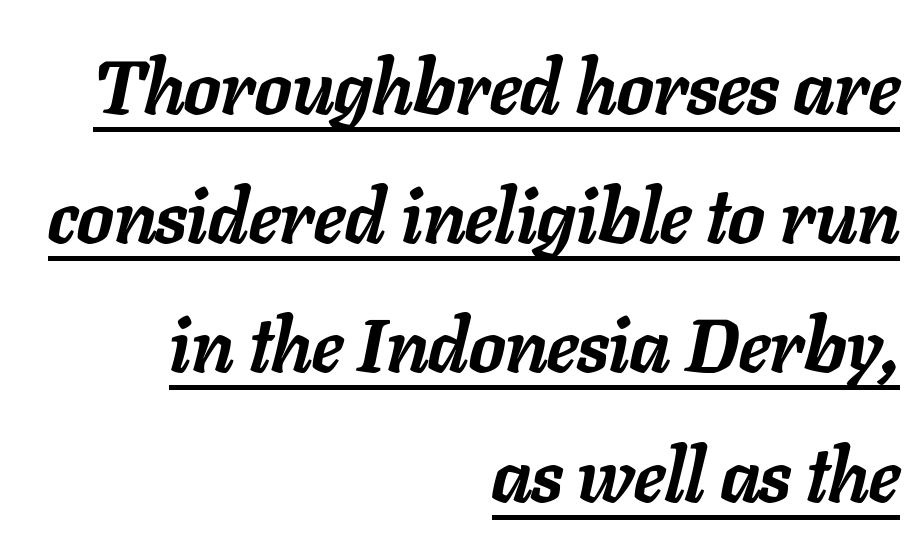
Q: Is the text bold? A: Yes.
Q: Is the text italic (slanted)? A: Yes, it leans right by about 11 degrees.
Q: Is the text underlined? A: Yes.
Q: How is the paragraph aligned? A: Right-aligned.
Q: Is the spacing between letters normal or unusually wide? A: Normal.
Q: Is the spacing between lines tight, normal or loose? A: Normal.
Q: Width (condensed, normal, or wide)? A: Normal.
Q: Stroke contrast? A: Low.
Q: x-height? A: Medium.
Q: Monospaced? A: No.
